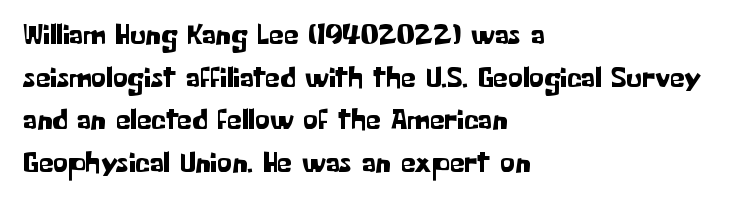
Q: Is the text italic (slanted)? A: No, it is upright.
Q: Is the typeface a serif or a sans-serif typeface? A: Sans-serif.
Q: Is the text underlined? A: No.
Q: How is the paragraph aligned? A: Left-aligned.
Q: Is the spacing between letters normal or unusually wide? A: Normal.
Q: Is the spacing between lines tight, normal or loose? A: Normal.
Q: Width (condensed, normal, or wide)? A: Normal.
Q: Stroke contrast? A: Low.
Q: x-height? A: Medium.
Q: Monospaced? A: No.
